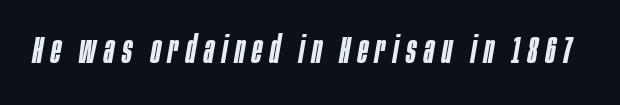
{"italic": "yes", "lean": "right", "slant_degrees": 10, "bold": "semi", "weight": "semibold", "width": "condensed", "stroke_contrast": "low", "x_height": "large", "monospaced": "no", "underline": "no", "letter_spacing": "wide", "letter_spacing_em": 0.21, "glyph_px": 37}
